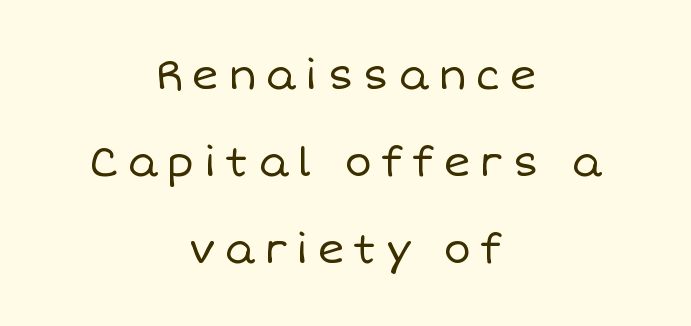
Loosely led — the rows are spread out. Neither beginnings nor endings align; midpoints do. Rule under the text: the space is simply empty. Posture: upright roman. A light-to-regular cut is what we see here.
